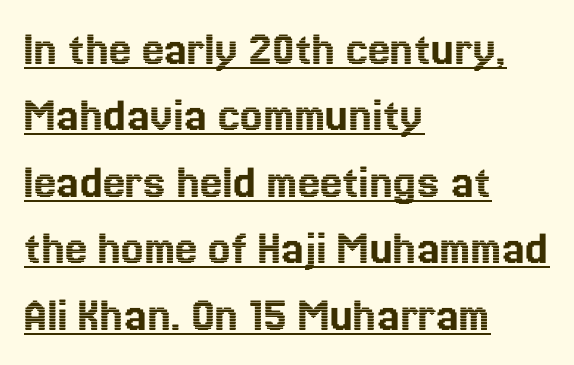
The image shows 50 px text type, upright; set left-aligned, normal line spacing (1.33x), normal letter spacing, underlined; a medium x-height.
